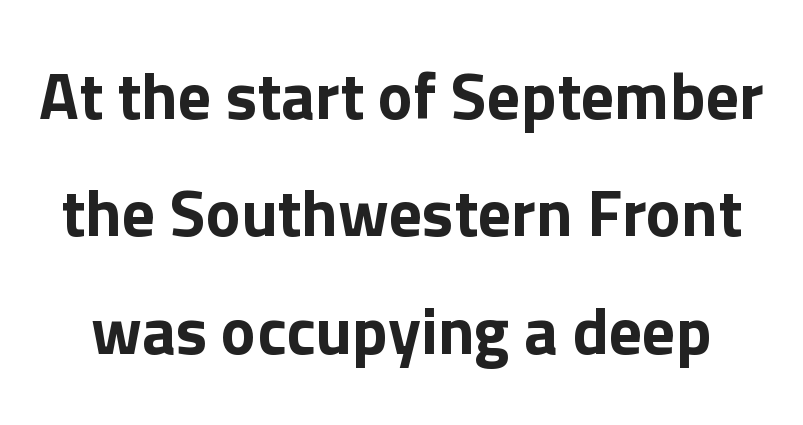
The letters stand upright; this is a roman face. Default kerning and tracking; the words read as compact shapes. To sum up the face: it is a sans, with no serifs. The specimen omits any rule beneath the text block's lines. The face used here is proportionally spaced, like ordinary book or web type.
